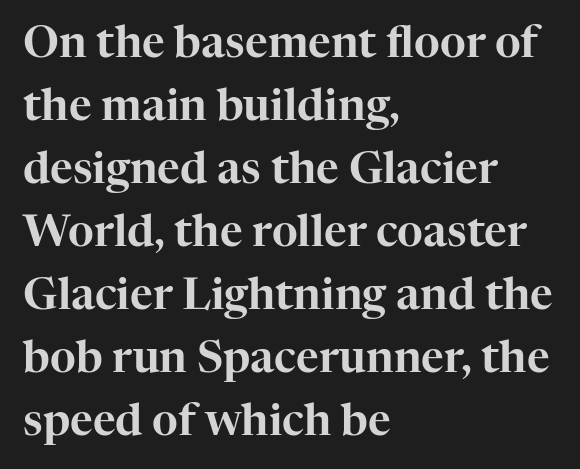
{"serif": "yes", "italic": "no", "width": "normal", "stroke_contrast": "high", "x_height": "medium", "monospaced": "no", "underline": "no", "align": "left", "line_spacing": "normal", "line_spacing_ratio": 1.43, "letter_spacing": "normal", "letter_spacing_em": 0.0, "glyph_px": 44}
